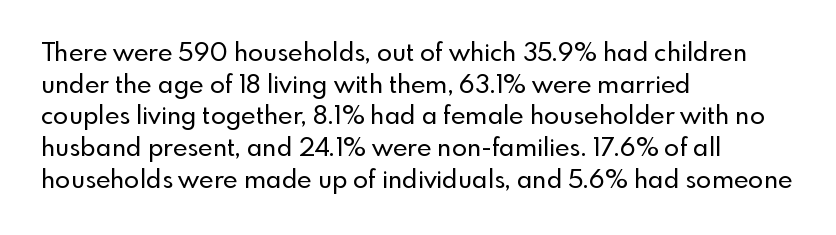
{"italic": "no", "underline": "no", "align": "left", "line_spacing": "normal", "line_spacing_ratio": 1.27, "letter_spacing": "normal", "letter_spacing_em": 0.0, "glyph_px": 25}
